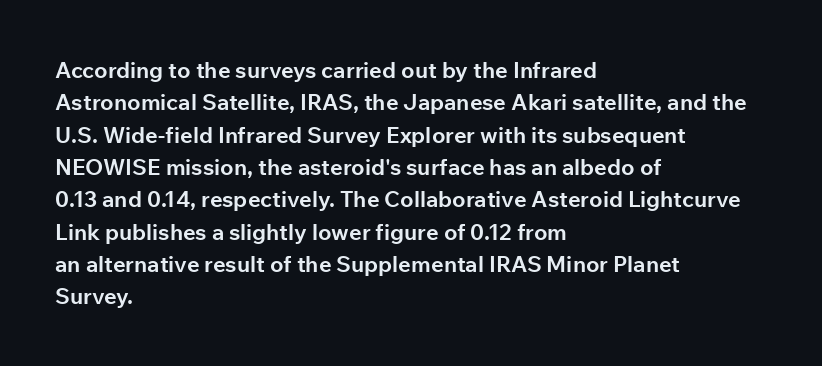
{"italic": "no", "bold": "yes", "underline": "no", "align": "left", "line_spacing": "normal", "line_spacing_ratio": 1.47, "letter_spacing": "normal", "letter_spacing_em": 0.0, "glyph_px": 22}
